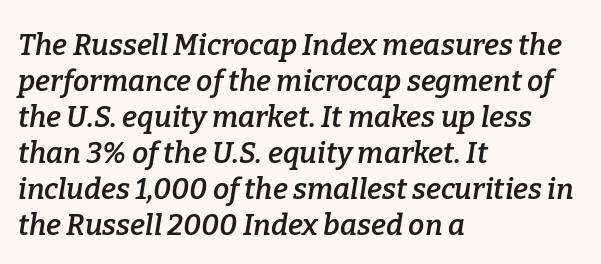
{"serif": "yes", "italic": "yes", "lean": "right", "slant_degrees": 9, "bold": "semi", "weight": "semibold", "width": "normal", "stroke_contrast": "low", "x_height": "medium", "monospaced": "no", "underline": "no", "align": "left", "line_spacing_ratio": 1.24, "letter_spacing": "normal", "letter_spacing_em": 0.0, "glyph_px": 29}
